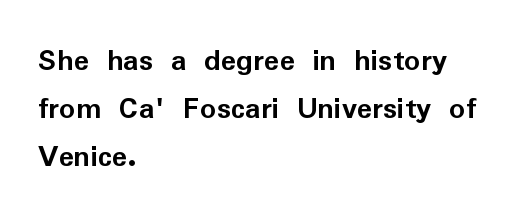
{"serif": "no", "italic": "no", "bold": "yes", "weight": "semibold", "width": "normal", "stroke_contrast": "low", "x_height": "medium", "monospaced": "no", "underline": "no", "align": "left", "line_spacing": "normal", "line_spacing_ratio": 1.5, "letter_spacing": "normal", "letter_spacing_em": 0.0, "glyph_px": 32}
